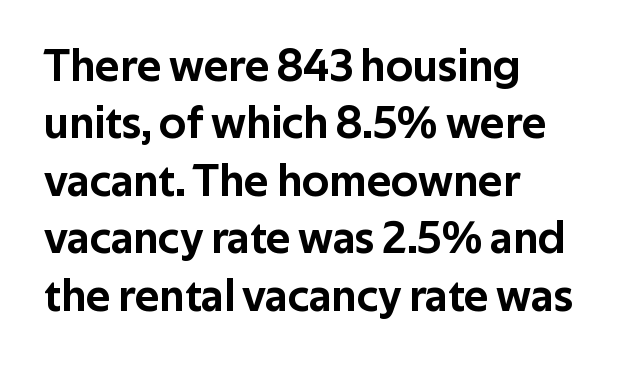
Baseline-to-baseline distance is the conventional proportion of letter height. The ragged edge is on the right, which tells us the setting is flush left. The foot of each line stays bare and open. Each letter's strokes conclude bluntly, with no projecting serifs. The passage shown has conventional tracking throughout.
